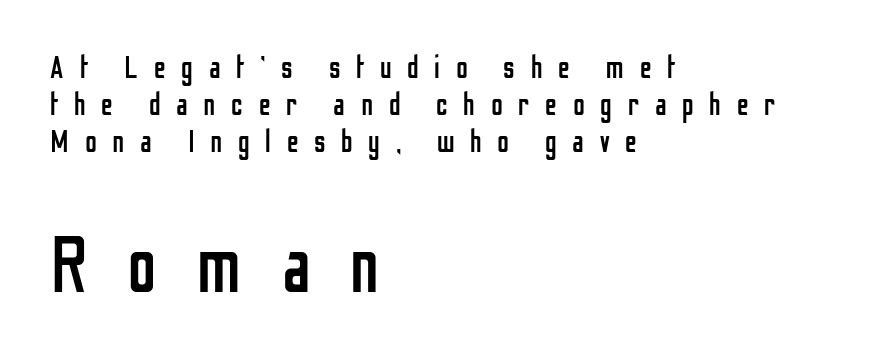
The image shows 79 px regular-weight, condensed sans-serif type, upright; set left-aligned, tight line spacing (1.15x), unusually wide letter spacing (+0.49 em), not underlined; the second (bottom) block is 2.47x larger; low stroke contrast and a medium x-height.
